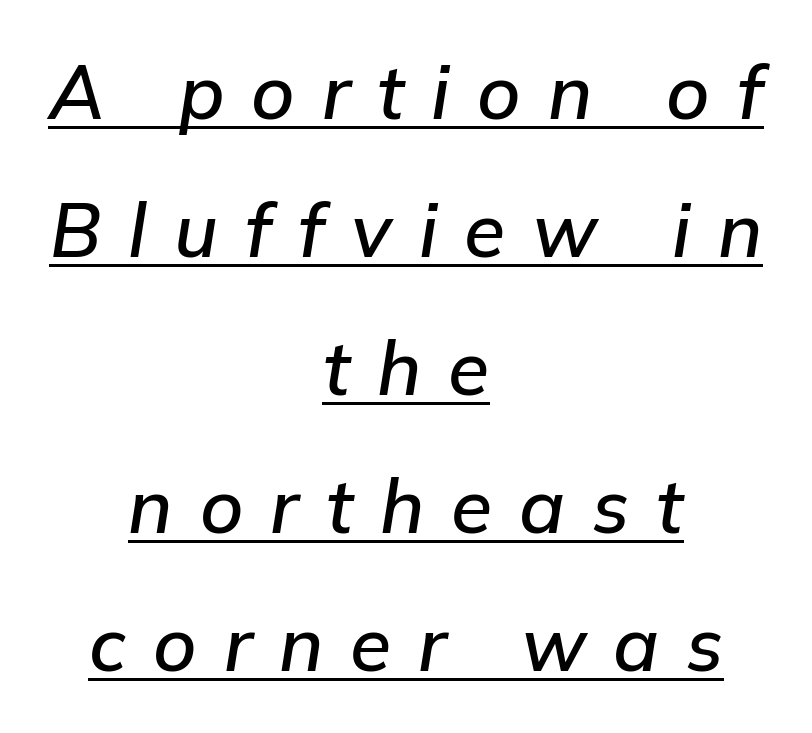
Q: Is the text italic (slanted)? A: Yes, it leans right by about 9 degrees.
Q: Is the text underlined? A: Yes.
Q: How is the paragraph aligned? A: Centered.
Q: Is the spacing between letters normal or unusually wide? A: Unusually wide.
Q: Width (condensed, normal, or wide)? A: Normal.
Q: Stroke contrast? A: Low.
Q: x-height? A: Medium.
Q: Monospaced? A: No.
